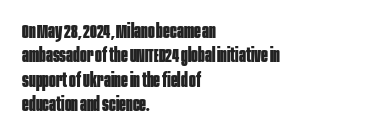
The image shows 20 px bold type, upright; set left-aligned, line spacing 1.22x, normal letter spacing, not underlined.
